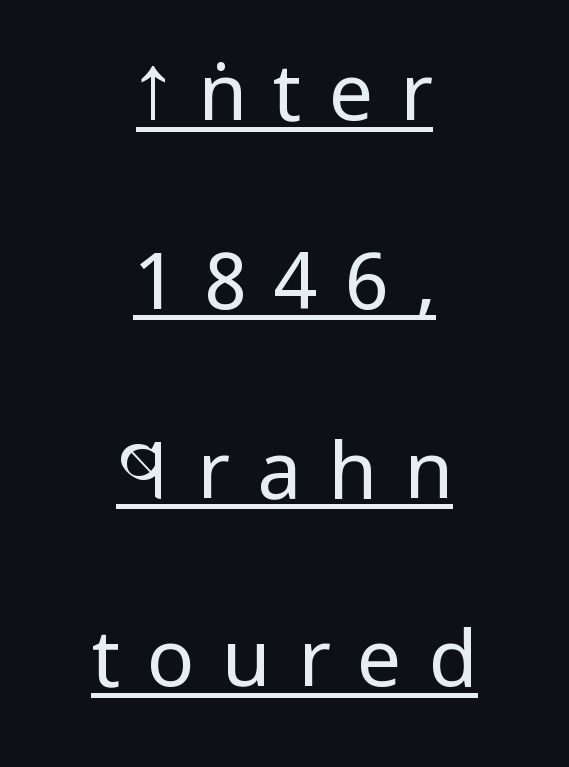
The image shows 79 px regular-weight, condensed sans-serif type, upright; set centered, loose line spacing (2.39x), unusually wide letter spacing (+0.34 em), underlined; low stroke contrast and a large x-height.
